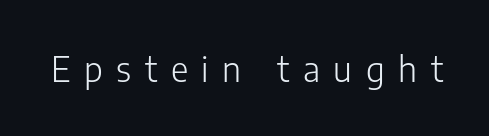
The space beneath each line is pristine and unruled. Between one letter and the next there's a generous, obvious gap. This is the regular roman posture of the typeface. Do the characters align in a grid? No, the font is proportional. These lines are composed in type without serifs.
